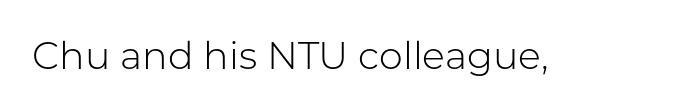
Q: Is the text bold? A: No.
Q: Is the text italic (slanted)? A: No, it is upright.
Q: Is the typeface a serif or a sans-serif typeface? A: Sans-serif.
Q: Is the text underlined? A: No.
Q: Is the spacing between letters normal or unusually wide? A: Normal.
Q: Width (condensed, normal, or wide)? A: Normal.
Q: Stroke contrast? A: Low.
Q: x-height? A: Medium.
Q: Monospaced? A: No.
